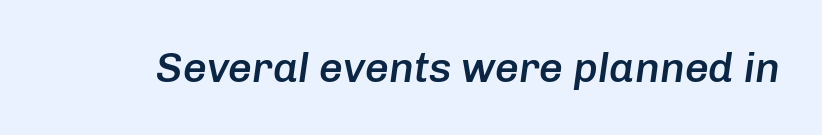
The horizontal fit of the characters is conventional and even. The whole block is typeset with a tilt. The face used here is a semibold: visibly heavier than regular, lighter than bold. The space directly below the letters is spotless. Do the characters align in a grid? No, the font is proportional.
